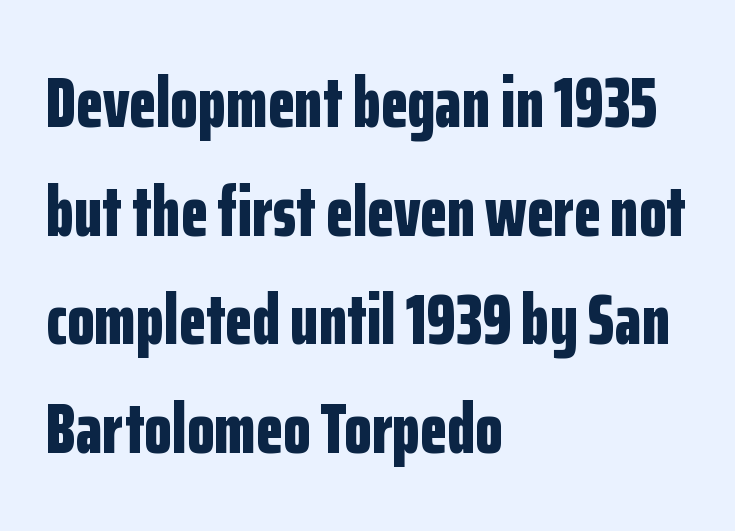
Vertical spacing — default. Pretty heavy lettering here — definitely bold. Check under the words: just untouched page. Casual observation: everything's shoved over to the left. Each letter keeps its own natural width here, so spacing adapts to shape.
